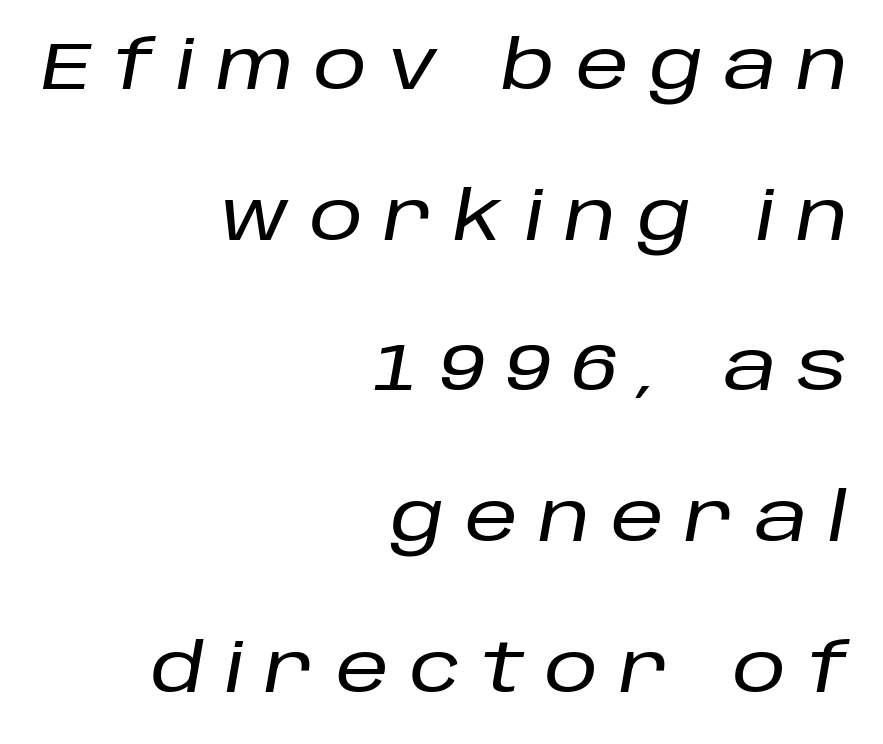
The image shows 67 px text type, italic (leaning right); set right-aligned, loose line spacing (2.25x), unusually wide letter spacing (+0.31 em), not underlined; low stroke contrast and a large x-height.
